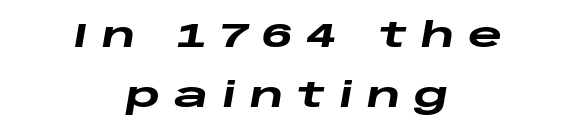
Q: Is the text bold? A: Yes.
Q: Is the text italic (slanted)? A: Yes, it leans right by about 10 degrees.
Q: Is the text underlined? A: No.
Q: How is the paragraph aligned? A: Centered.
Q: Is the spacing between letters normal or unusually wide? A: Unusually wide.
Q: Width (condensed, normal, or wide)? A: Wide.
Q: Stroke contrast? A: Low.
Q: x-height? A: Large.
Q: Monospaced? A: No.
